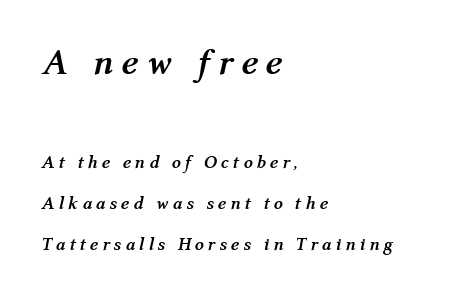
Q: Is the text bold? A: Yes.
Q: Is the text italic (slanted)? A: Yes, it leans right by about 12 degrees.
Q: Is the text underlined? A: No.
Q: How is the paragraph aligned? A: Left-aligned.
Q: Is the spacing between letters normal or unusually wide? A: Unusually wide.
Q: Is the spacing between lines tight, normal or loose? A: Loose.
Q: Which block of text is set in a larger size, the first (top) or the second (bottom)? A: The first (top) one.
Q: Width (condensed, normal, or wide)? A: Normal.
Q: Stroke contrast? A: Medium.
Q: x-height? A: Medium.
Q: Monospaced? A: No.
